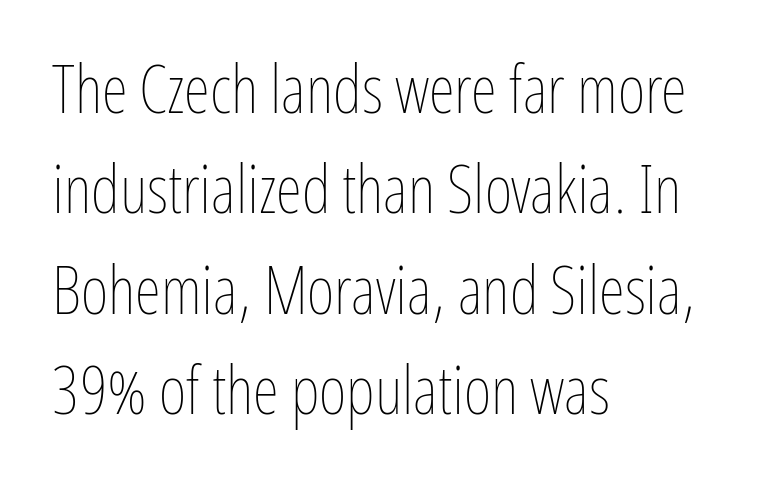
The image shows 67 px thin, condensed type, upright; set left-aligned, normal line spacing (1.5x), normal letter spacing, not underlined; low stroke contrast and a medium x-height.
